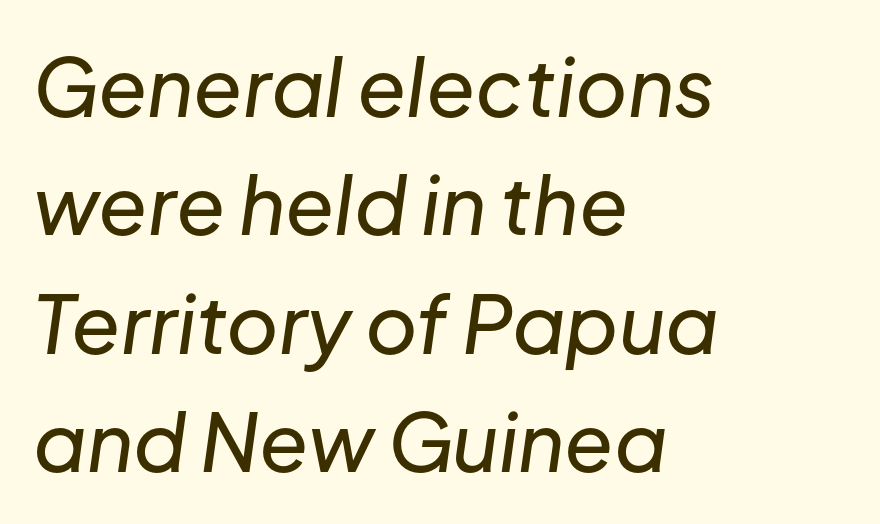
The image shows 80 px text type, italic (leaning right); set left-aligned, normal line spacing (1.48x), normal letter spacing, not underlined; low stroke contrast and a medium x-height.
